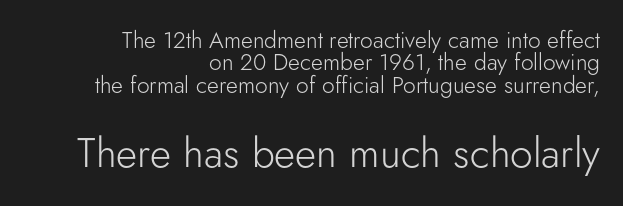
The image shows 41 px light sans-serif type, upright; set right-aligned, tight line spacing (0.97x), normal letter spacing, not underlined; the second (bottom) block is 1.78x larger; low stroke contrast and a small x-height.
